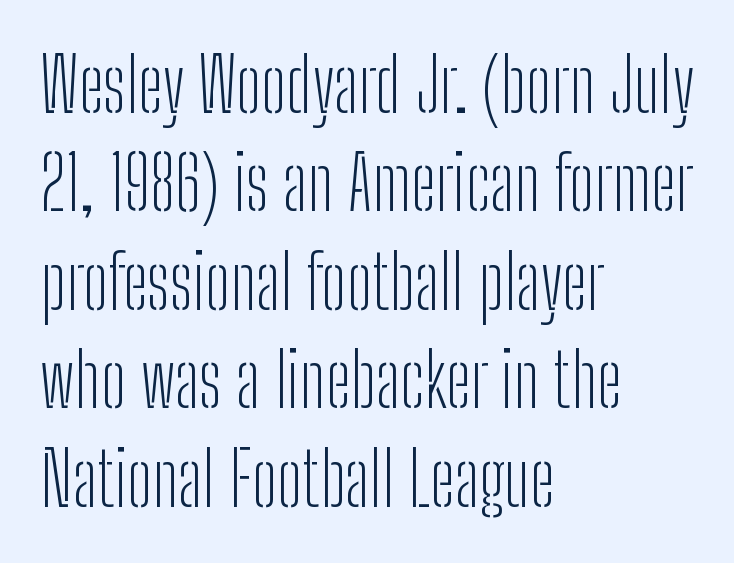
The image shows 74 px light, condensed sans-serif type, upright; set left-aligned, normal line spacing (1.33x), normal letter spacing, not underlined; low stroke contrast and a medium x-height.
